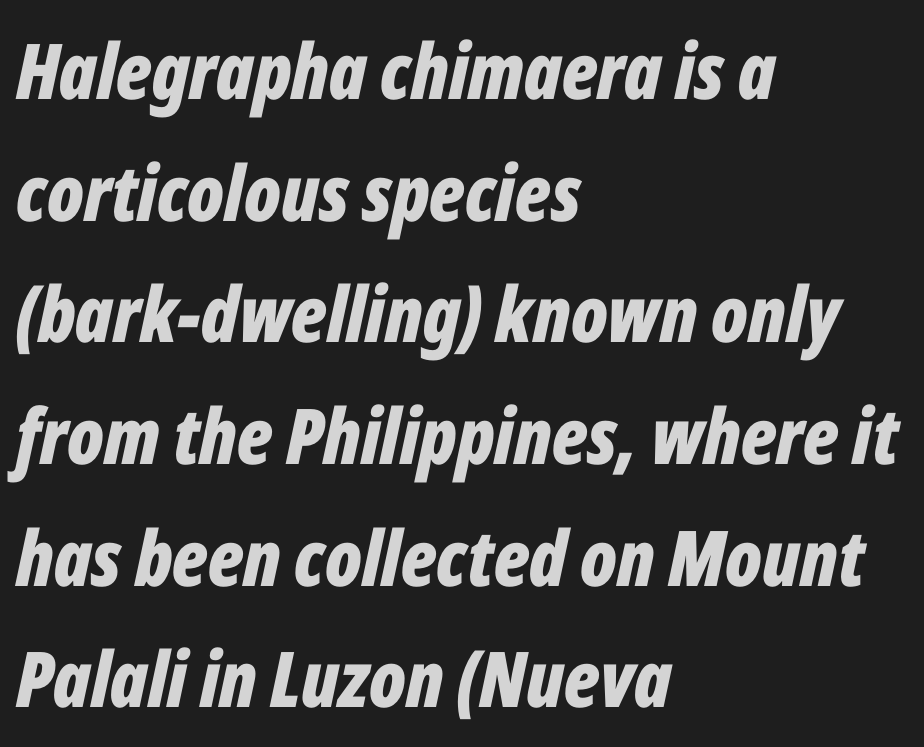
{"italic": "yes", "lean": "right", "slant_degrees": 12, "bold": "yes", "weight": "bold", "width": "condensed", "stroke_contrast": "low", "x_height": "medium", "monospaced": "no", "underline": "no", "align": "left", "line_spacing": "normal", "line_spacing_ratio": 1.58, "letter_spacing": "normal", "letter_spacing_em": 0.0, "glyph_px": 77}
